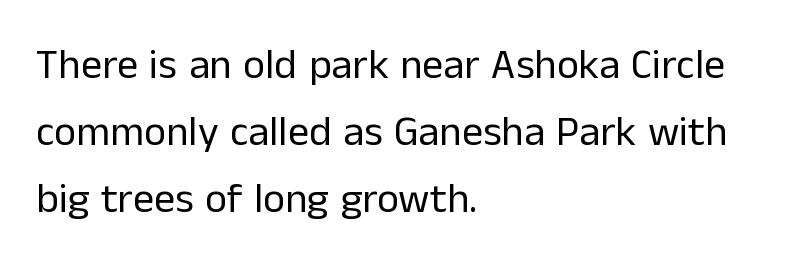
The image shows 42 px regular-weight sans-serif type, upright; set left-aligned, normal line spacing (1.6x), normal letter spacing, not underlined; low stroke contrast and a medium x-height.
